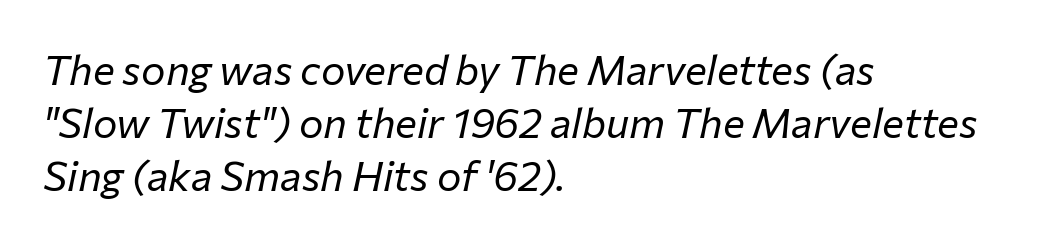
{"italic": "yes", "lean": "right", "slant_degrees": 12, "bold": "no", "weight": "regular", "width": "normal", "stroke_contrast": "low", "x_height": "medium", "monospaced": "no", "underline": "no", "align": "left", "line_spacing": "normal", "line_spacing_ratio": 1.29, "letter_spacing": "normal", "letter_spacing_em": 0.0, "glyph_px": 41}
